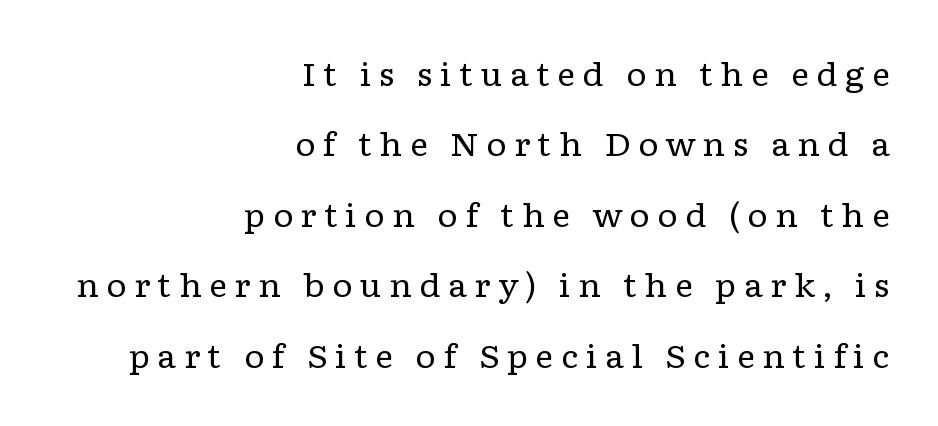
The image shows 32 px regular-weight, wide serif type, upright; set right-aligned, loose line spacing (2.2x), unusually wide letter spacing (+0.22 em), not underlined; low stroke contrast and a medium x-height.
